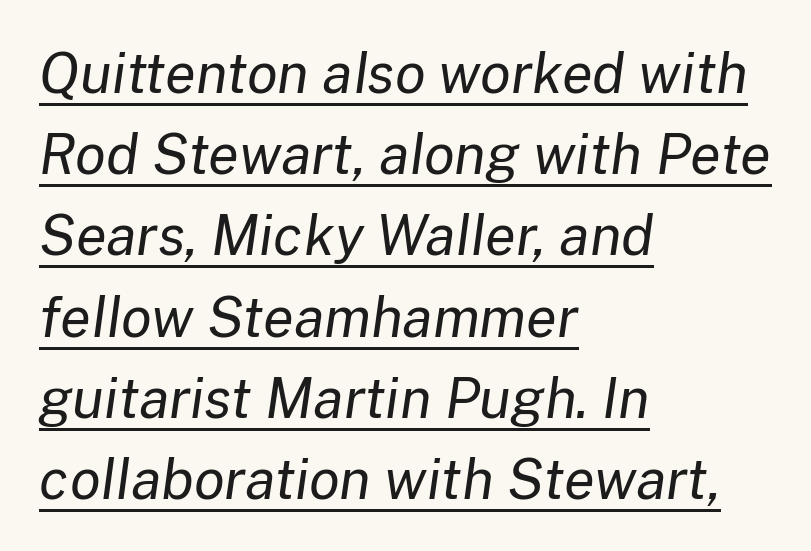
The strokes carry an ordinary text weight at most. This rendering uses left alignment, leaving the right contour irregular. You can see a thin bar hugging the bottom of the glyphs. These lines are rendered in a variable-pitch font. Each new line begins a customary step beneath the previous one. Characters follow at the spacing the type designer built in.
